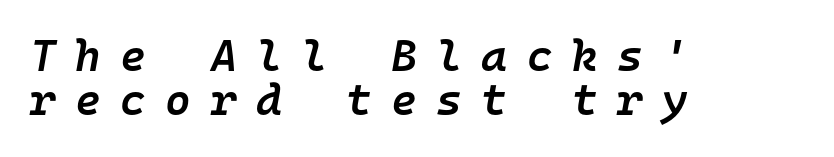
The glyphs have the mass of a demibold cut, below bold. The passage shown has open, widely tracked lettering throughout. Italic? Definitely — the glyphs are oblique. The rendering anchors every line to the left-hand side.
